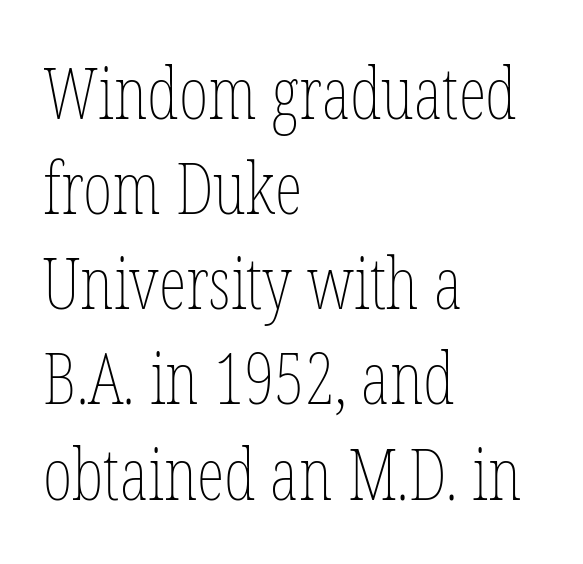
{"italic": "no", "bold": "no", "weight": "thin", "width": "condensed", "stroke_contrast": "low", "x_height": "medium", "monospaced": "no", "underline": "no", "align": "left", "line_spacing": "normal", "line_spacing_ratio": 1.34, "letter_spacing": "normal", "letter_spacing_em": 0.0, "glyph_px": 71}
